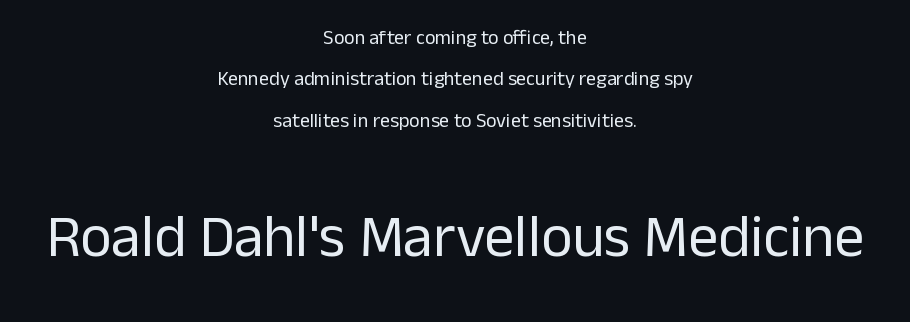
{"serif": "no", "italic": "no", "bold": "no", "weight": "regular", "width": "normal", "stroke_contrast": "low", "x_height": "medium", "monospaced": "no", "underline": "no", "align": "center", "line_spacing": "loose", "line_spacing_ratio": 2.07, "letter_spacing": "normal", "letter_spacing_em": 0.0, "larger_block": "second", "size_ratio": 3.0, "glyph_px": 60}
